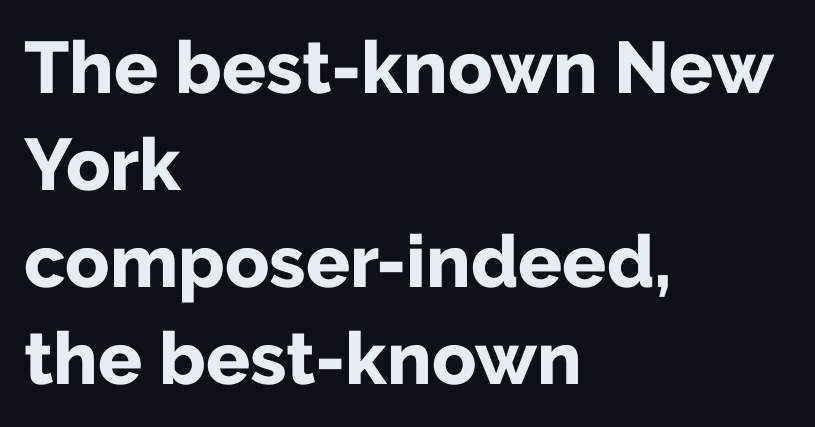
The image shows 73 px bold sans-serif type, upright; set left-aligned, normal line spacing (1.33x), normal letter spacing, not underlined; low stroke contrast and a medium x-height.
